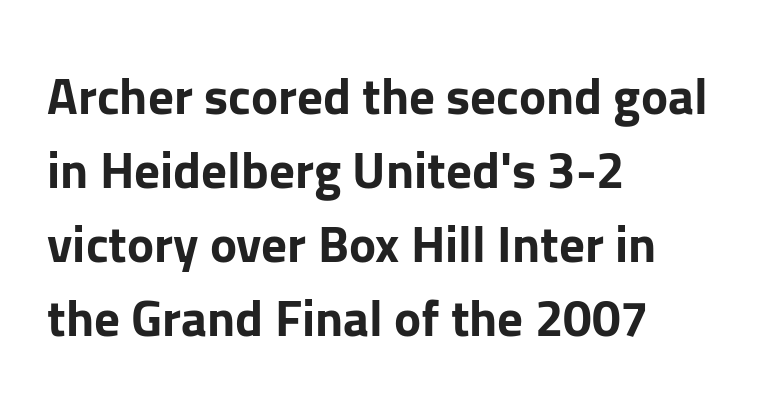
Q: Is the text bold? A: Yes.
Q: Is the text italic (slanted)? A: No, it is upright.
Q: Is the typeface a serif or a sans-serif typeface? A: Sans-serif.
Q: Is the text underlined? A: No.
Q: How is the paragraph aligned? A: Left-aligned.
Q: Is the spacing between letters normal or unusually wide? A: Normal.
Q: Is the spacing between lines tight, normal or loose? A: Normal.
Q: Width (condensed, normal, or wide)? A: Normal.
Q: Stroke contrast? A: Low.
Q: x-height? A: Medium.
Q: Monospaced? A: No.
